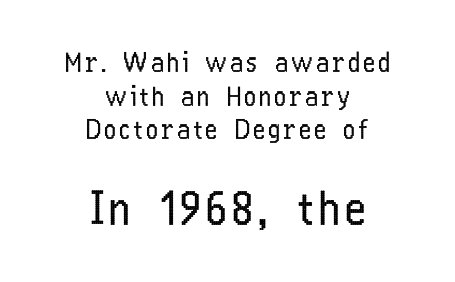
Q: Is the text bold? A: No.
Q: Is the text italic (slanted)? A: No, it is upright.
Q: Is the typeface a serif or a sans-serif typeface? A: Sans-serif.
Q: Is the text underlined? A: No.
Q: How is the paragraph aligned? A: Centered.
Q: Is the spacing between lines tight, normal or loose? A: Normal.
Q: Which block of text is set in a larger size, the first (top) or the second (bottom)? A: The second (bottom) one.
Q: Width (condensed, normal, or wide)? A: Condensed.
Q: Stroke contrast? A: Low.
Q: x-height? A: Medium.
Q: Monospaced? A: No.
